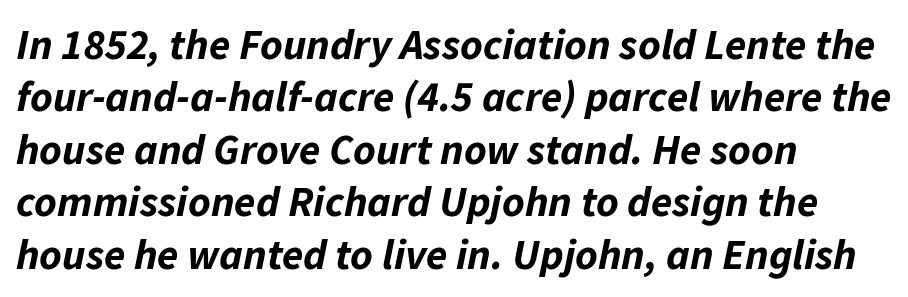
Q: Is the text bold? A: Yes.
Q: Is the text italic (slanted)? A: Yes, it leans right by about 11 degrees.
Q: Is the text underlined? A: No.
Q: How is the paragraph aligned? A: Left-aligned.
Q: Is the spacing between letters normal or unusually wide? A: Normal.
Q: Width (condensed, normal, or wide)? A: Normal.
Q: Stroke contrast? A: Low.
Q: x-height? A: Medium.
Q: Monospaced? A: No.
